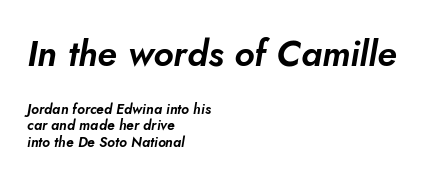
The image shows 36 px text type, italic (leaning right); set left-aligned, line spacing 1.19x, normal letter spacing, not underlined; the first (top) block is 2.57x larger; low stroke contrast and a small x-height.
